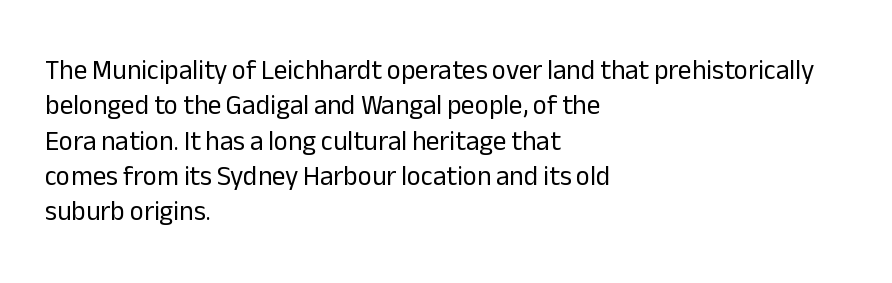
The image shows 27 px text type, upright; set left-aligned, normal line spacing (1.31x), normal letter spacing, not underlined.
